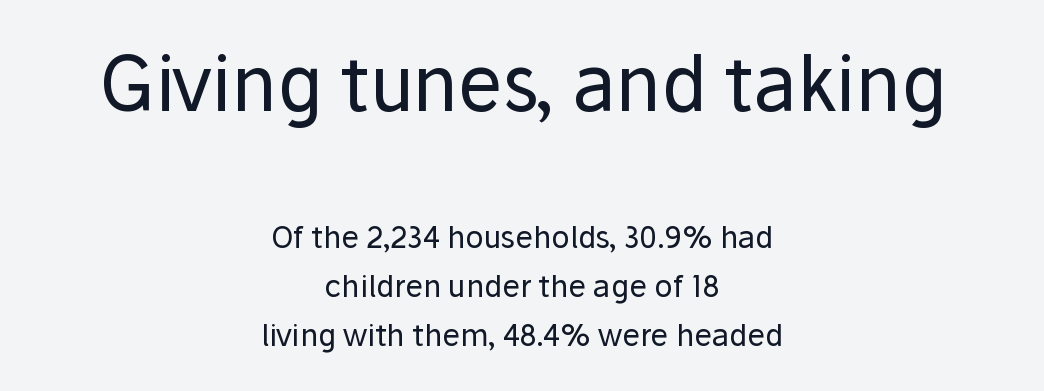
Q: Is the text bold? A: No.
Q: Is the text italic (slanted)? A: No, it is upright.
Q: Is the typeface a serif or a sans-serif typeface? A: Sans-serif.
Q: Is the text underlined? A: No.
Q: How is the paragraph aligned? A: Centered.
Q: Is the spacing between letters normal or unusually wide? A: Normal.
Q: Is the spacing between lines tight, normal or loose? A: Normal.
Q: Which block of text is set in a larger size, the first (top) or the second (bottom)? A: The first (top) one.
Q: Width (condensed, normal, or wide)? A: Normal.
Q: Stroke contrast? A: Low.
Q: x-height? A: Medium.
Q: Monospaced? A: No.
